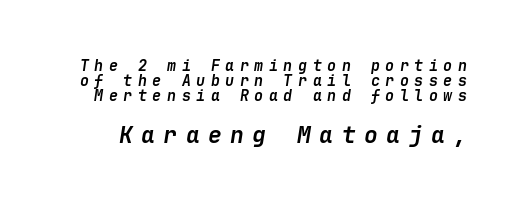
The image shows 23 px bold type, italic (leaning right); set tight line spacing (1.01x), unusually wide letter spacing (+0.37 em), not underlined; the second (bottom) block is 1.53x larger.
